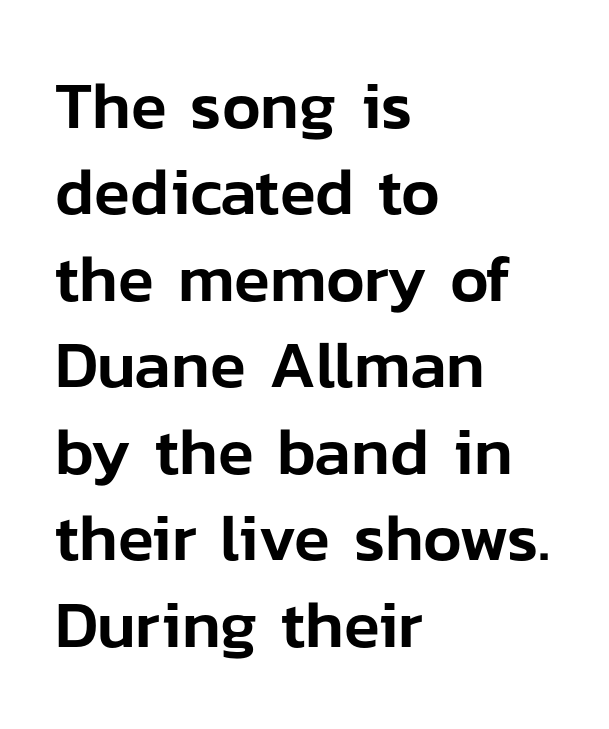
{"serif": "no", "italic": "no", "width": "normal", "stroke_contrast": "low", "x_height": "medium", "monospaced": "no", "underline": "no", "align": "left", "line_spacing": "normal", "line_spacing_ratio": 1.31, "letter_spacing": "normal", "letter_spacing_em": 0.0, "glyph_px": 66}
